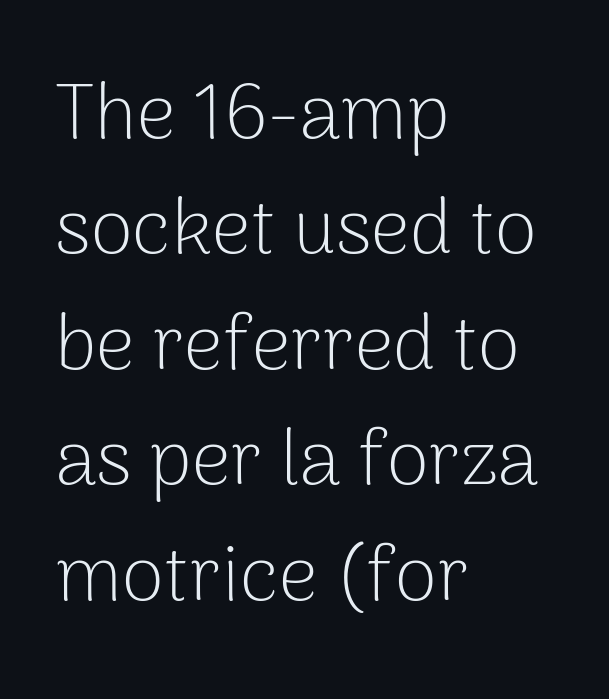
The image shows 77 px light sans-serif type, upright; set left-aligned, normal line spacing (1.5x), normal letter spacing, not underlined; low stroke contrast and a medium x-height.
